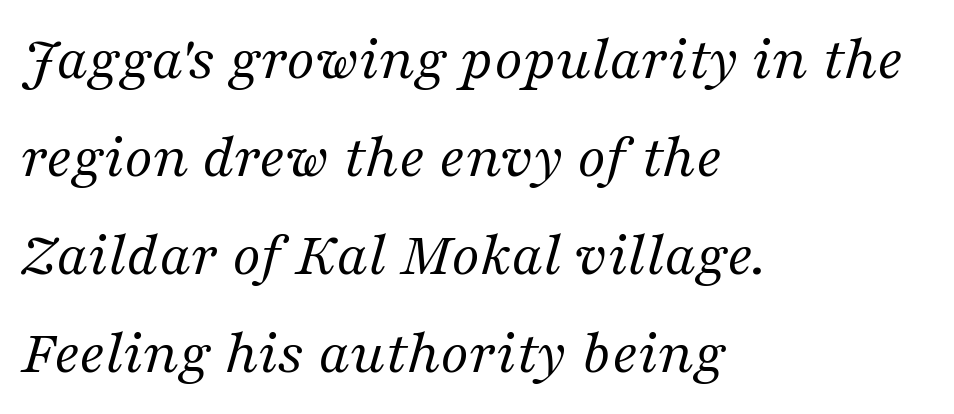
Q: Is the text bold? A: No.
Q: Is the text italic (slanted)? A: Yes, it leans right by about 16 degrees.
Q: Is the typeface a serif or a sans-serif typeface? A: Serif.
Q: Is the text underlined? A: No.
Q: How is the paragraph aligned? A: Left-aligned.
Q: Is the spacing between letters normal or unusually wide? A: Normal.
Q: Is the spacing between lines tight, normal or loose? A: Normal.
Q: Width (condensed, normal, or wide)? A: Normal.
Q: Stroke contrast? A: Medium.
Q: x-height? A: Medium.
Q: Monospaced? A: No.
